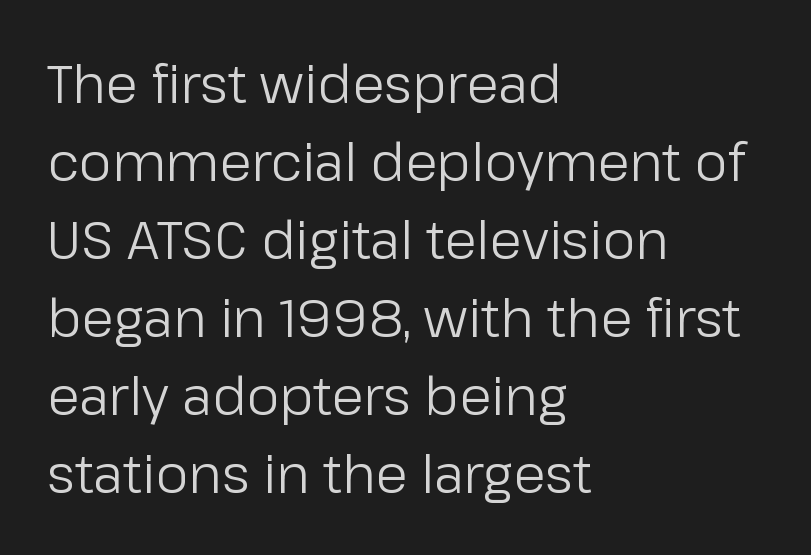
All the whitespace from short lines collects on the right. The lettering holds an erect, upright posture throughout. Stems and bowls with no extra thickness — not bold. Compared with typical paragraphs, the rows here are spaced about the same. Inter-character spacing is left at the font's built-in metrics. A typesetter would call this proportional, since set widths differ per character.
